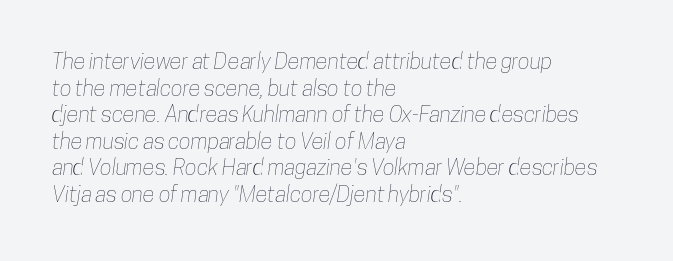
Q: Is the text underlined? A: No.
Q: How is the paragraph aligned? A: Left-aligned.
Q: Is the spacing between letters normal or unusually wide? A: Normal.
